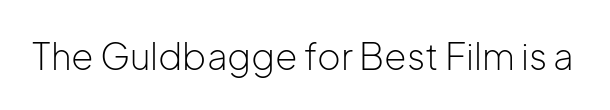
Each letter's strokes conclude bluntly, with no projecting serifs. Does the lettering tilt? It doesn't — this is upright. These lines are rendered in a variable-pitch font. The space directly below the letters is spotless.
